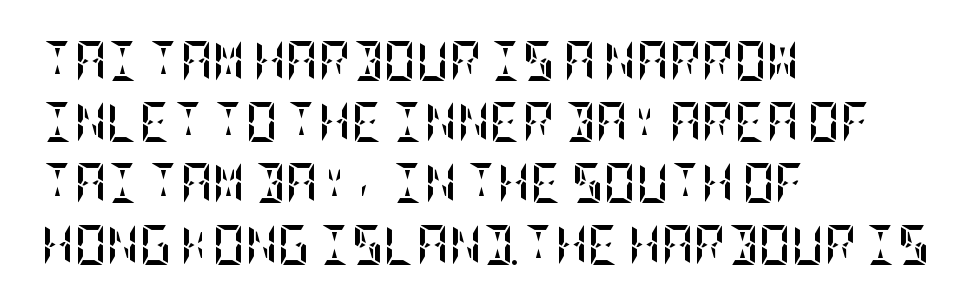
Honestly, the row spacing looks completely unremarkable. Caption: bold face, heavy strokes. The specimen reads as upright at a glance. Quick note: underline off.
